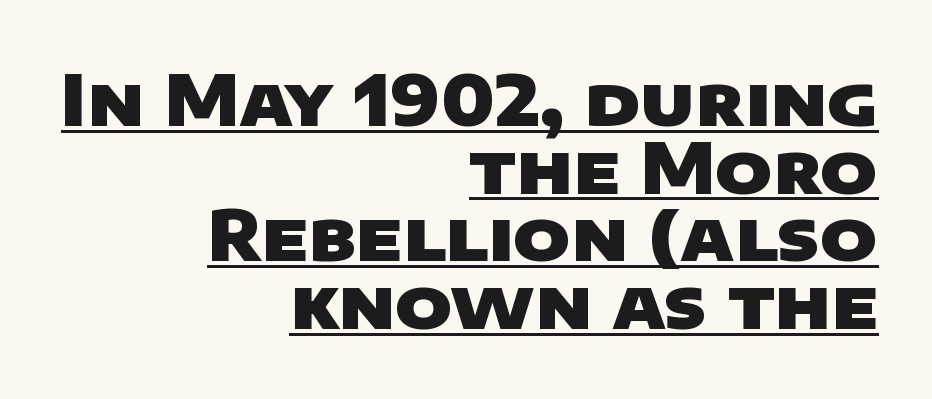
Q: Is the text bold? A: Yes.
Q: Is the typeface a serif or a sans-serif typeface? A: Sans-serif.
Q: Is the text underlined? A: Yes.
Q: How is the paragraph aligned? A: Right-aligned.
Q: Is the spacing between letters normal or unusually wide? A: Normal.
Q: Is the spacing between lines tight, normal or loose? A: Tight.
Q: Width (condensed, normal, or wide)? A: Wide.
Q: Stroke contrast? A: Low.
Q: x-height? A: Large.
Q: Monospaced? A: No.
